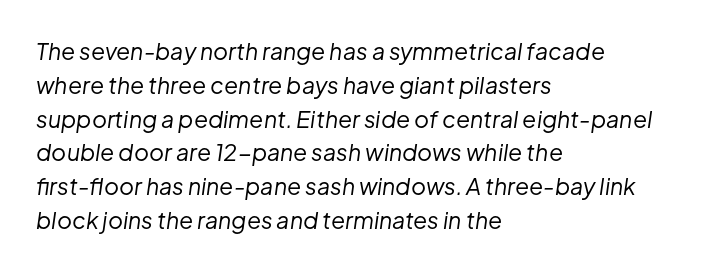
Anything drawn beneath the words? Only blank space. The rendering applies a slant to the glyphs. This rendering leaves character spacing at its baseline value. The typesetting does not lean heavy: it is not bold. Line starts are locked; line ends wander. Rows of type keep a routine distance in the vertical direction.
